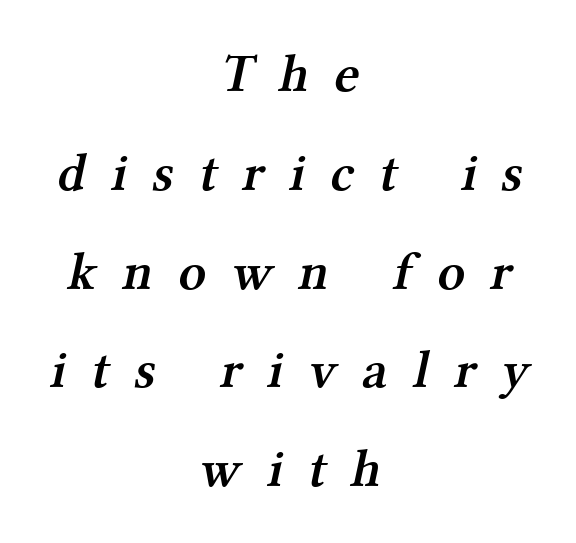
Q: Is the text bold? A: Semi-bold.
Q: Is the typeface a serif or a sans-serif typeface? A: Serif.
Q: Is the text underlined? A: No.
Q: How is the paragraph aligned? A: Centered.
Q: Is the spacing between letters normal or unusually wide? A: Unusually wide.
Q: Width (condensed, normal, or wide)? A: Normal.
Q: Stroke contrast? A: Medium.
Q: x-height? A: Medium.
Q: Monospaced? A: No.
